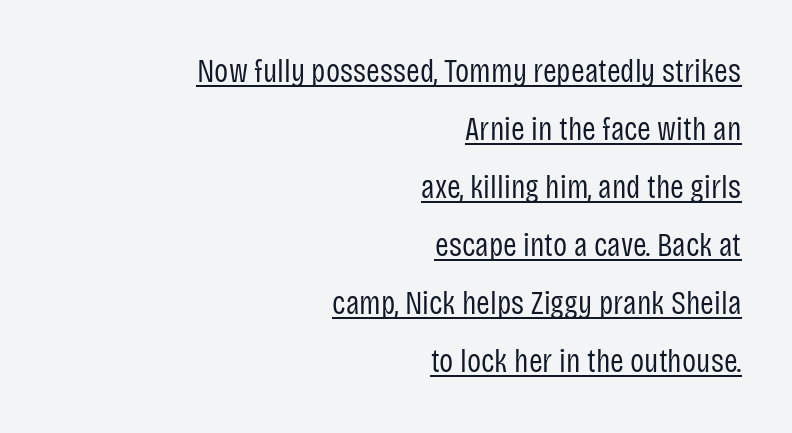
{"serif": "no", "italic": "no", "bold": "no", "weight": "regular", "width": "condensed", "stroke_contrast": "low", "x_height": "large", "monospaced": "no", "underline": "yes", "align": "right", "line_spacing_ratio": 1.76, "letter_spacing": "normal", "letter_spacing_em": 0.0, "glyph_px": 33}
